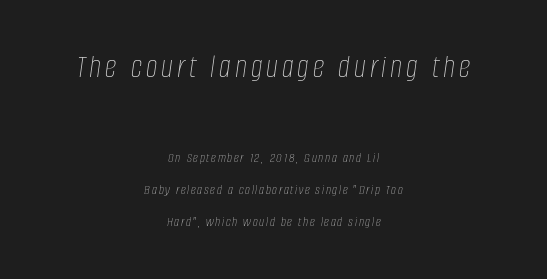
{"italic": "yes", "lean": "right", "slant_degrees": 8, "bold": "no", "weight": "thin", "width": "condensed", "stroke_contrast": "low", "x_height": "large", "monospaced": "no", "underline": "no", "align": "center", "line_spacing": "loose", "line_spacing_ratio": 2.29, "larger_block": "first", "size_ratio": 2.36, "glyph_px": 33}
